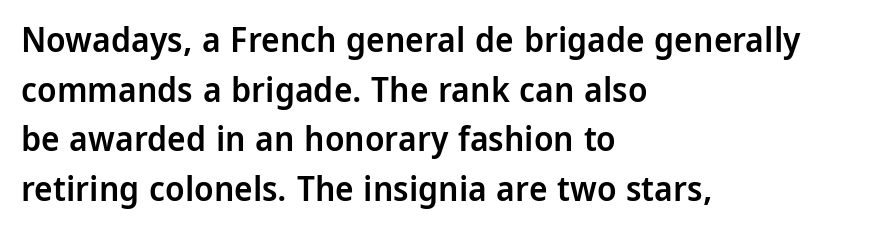
Q: Is the text bold? A: Semi-bold.
Q: Is the text italic (slanted)? A: No, it is upright.
Q: Is the typeface a serif or a sans-serif typeface? A: Sans-serif.
Q: Is the text underlined? A: No.
Q: How is the paragraph aligned? A: Left-aligned.
Q: Is the spacing between letters normal or unusually wide? A: Normal.
Q: Is the spacing between lines tight, normal or loose? A: Normal.
Q: Width (condensed, normal, or wide)? A: Normal.
Q: Stroke contrast? A: Low.
Q: x-height? A: Medium.
Q: Monospaced? A: No.
